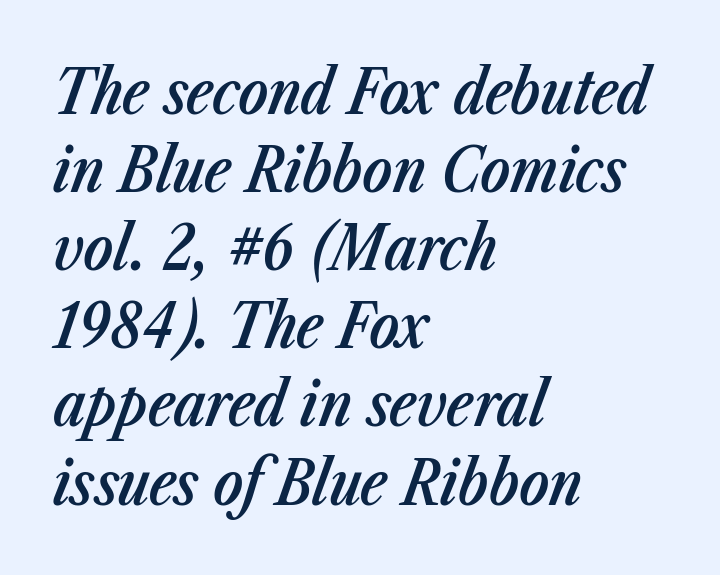
The image shows 62 px semibold, condensed type, italic (leaning right); set left-aligned, normal line spacing (1.26x), normal letter spacing, not underlined; low stroke contrast and a medium x-height.
